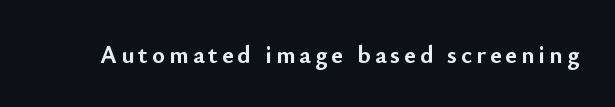
Q: Is the text bold? A: Yes.
Q: Is the text italic (slanted)? A: No, it is upright.
Q: Is the text underlined? A: No.
